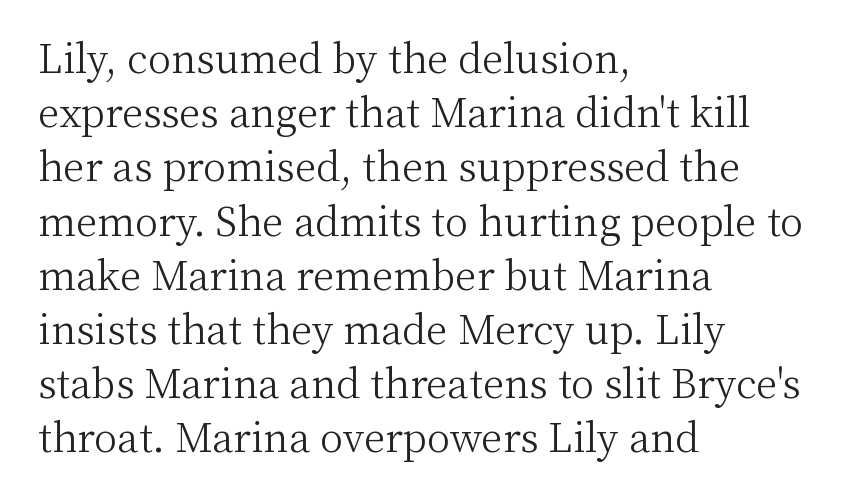
The letters stand straight up with perfectly vertical stems. Proportional: the letters do not fall into vertical columns. The font sits on the lighter half of the weight spectrum, regular included. The zone under the glyphs is completely vacant. The characters display serif detailing at their extremities.
